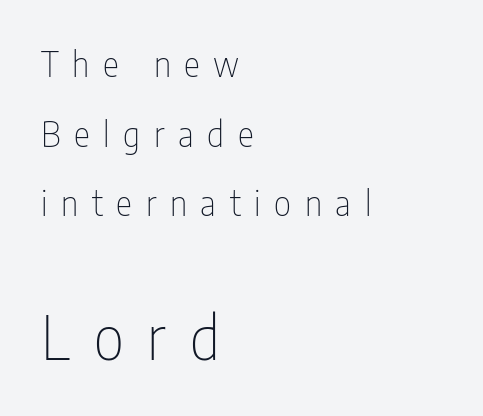
Q: Is the text bold? A: No.
Q: Is the text italic (slanted)? A: No, it is upright.
Q: Is the typeface a serif or a sans-serif typeface? A: Sans-serif.
Q: Is the text underlined? A: No.
Q: How is the paragraph aligned? A: Left-aligned.
Q: Is the spacing between letters normal or unusually wide? A: Unusually wide.
Q: Is the spacing between lines tight, normal or loose? A: Loose.
Q: Which block of text is set in a larger size, the first (top) or the second (bottom)? A: The second (bottom) one.
Q: Width (condensed, normal, or wide)? A: Condensed.
Q: Stroke contrast? A: Low.
Q: x-height? A: Medium.
Q: Monospaced? A: No.
